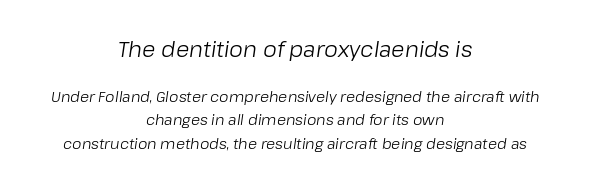
Q: Is the text bold? A: No.
Q: Is the text italic (slanted)? A: Yes, it leans right by about 8 degrees.
Q: Is the text underlined? A: No.
Q: How is the paragraph aligned? A: Centered.
Q: Is the spacing between letters normal or unusually wide? A: Normal.
Q: Is the spacing between lines tight, normal or loose? A: Normal.
Q: Which block of text is set in a larger size, the first (top) or the second (bottom)? A: The first (top) one.
